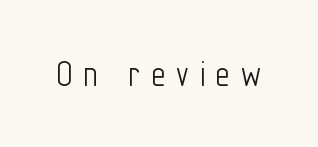
The specimen reads as upright at a glance. The strip under each line holds only bare page. Is this a fixed-width face? No — the glyphs have proportional, varying widths. Stems here are at most as thick as an everyday book face. Serif or sans? Sans — the stroke terminals are bare.
